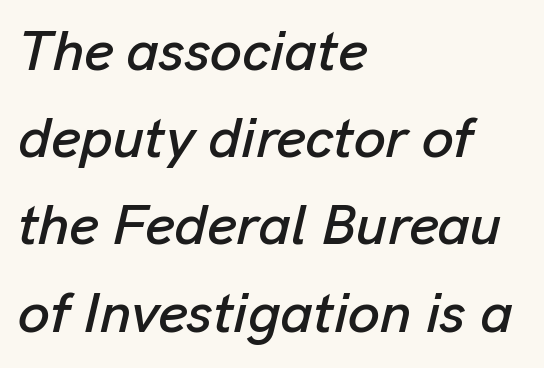
The image shows 57 px text type, italic (leaning right); set left-aligned, normal line spacing (1.53x), normal letter spacing, not underlined; low stroke contrast and a medium x-height.
